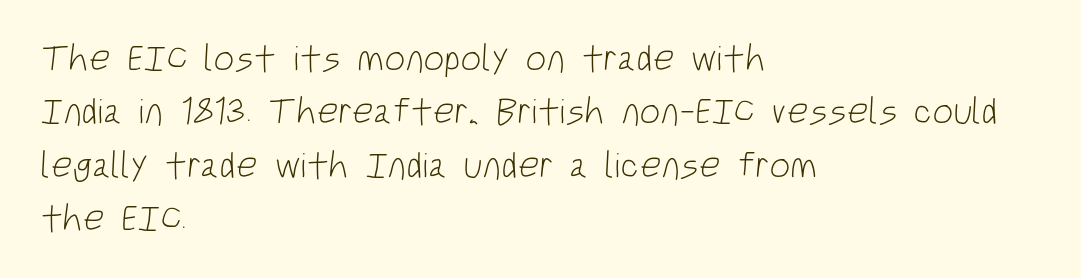
The image shows 37 px light, condensed sans-serif type; set left-aligned, normal line spacing (1.44x), normal letter spacing, not underlined; low stroke contrast and a large x-height.
